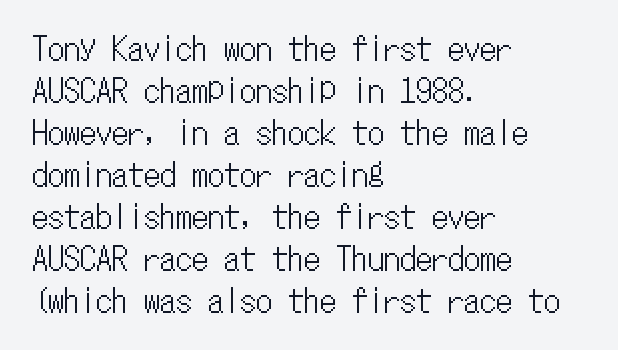
Is there much room between lines? A standard amount, neither cramped nor airy. A typesetter would call this monospace, since all characters share one set width. Words appear dense and cohesive because spacing is normal. The gap between lines stays unmarked.
